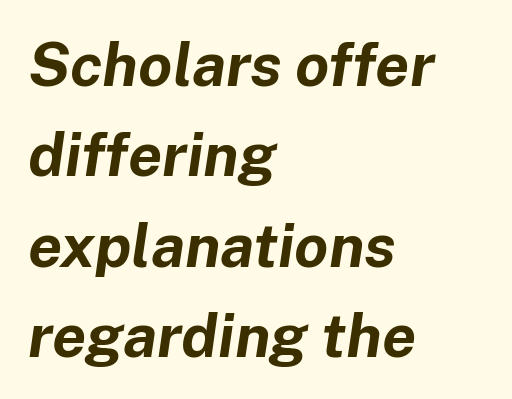
Looks like regular typesetting: each glyph gets only the width it needs. These lines keep a tight, regular rhythm from letter to letter. Thick stems and heavy bowls — unmistakably bold. A bare baseline throughout the passage. The whole block is typeset with a tilt. A normal amount of white space separates one row of letters from the next.
